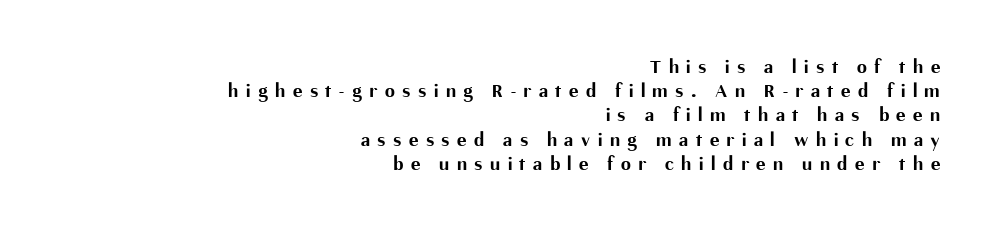
Q: Is the text bold? A: Yes.
Q: Is the text italic (slanted)? A: No, it is upright.
Q: Is the text underlined? A: No.
Q: How is the paragraph aligned? A: Right-aligned.
Q: Is the spacing between letters normal or unusually wide? A: Unusually wide.
